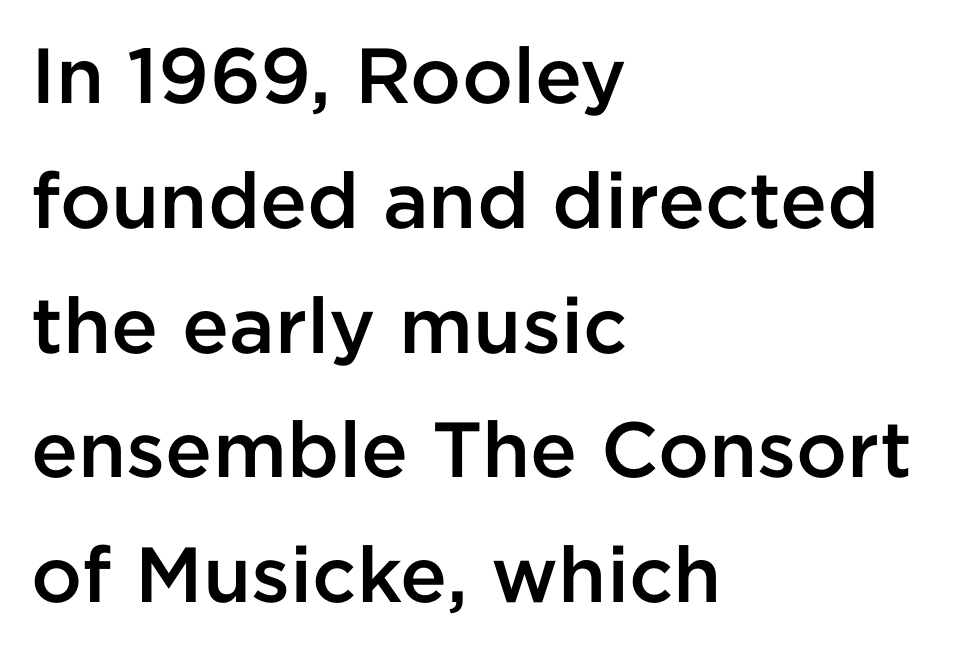
{"serif": "no", "italic": "no", "bold": "semi", "weight": "semibold", "width": "normal", "stroke_contrast": "low", "x_height": "medium", "monospaced": "no", "underline": "no", "align": "left", "line_spacing": "normal", "line_spacing_ratio": 1.6, "letter_spacing": "normal", "letter_spacing_em": 0.0, "glyph_px": 78}
